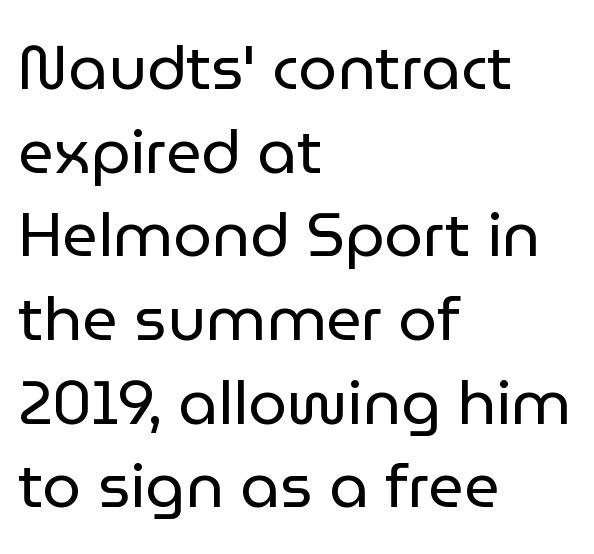
{"serif": "no", "italic": "no", "bold": "no", "weight": "regular", "width": "normal", "stroke_contrast": "low", "x_height": "medium", "monospaced": "no", "underline": "no", "align": "left", "line_spacing": "normal", "line_spacing_ratio": 1.35, "letter_spacing": "normal", "letter_spacing_em": 0.0, "glyph_px": 62}
